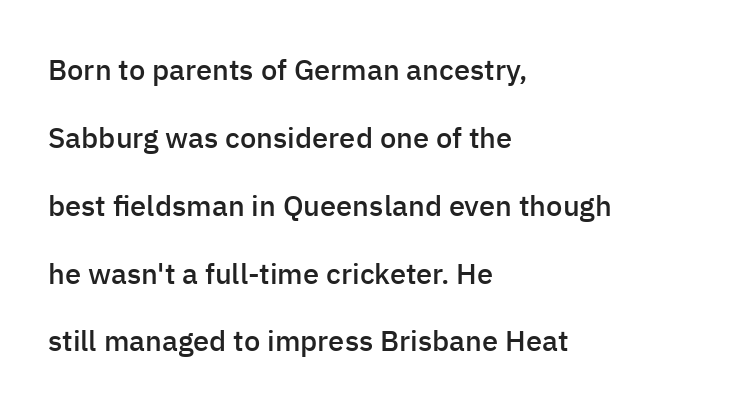
Q: Is the text bold? A: Semi-bold.
Q: Is the text italic (slanted)? A: No, it is upright.
Q: Is the typeface a serif or a sans-serif typeface? A: Sans-serif.
Q: Is the text underlined? A: No.
Q: How is the paragraph aligned? A: Left-aligned.
Q: Is the spacing between letters normal or unusually wide? A: Normal.
Q: Is the spacing between lines tight, normal or loose? A: Loose.
Q: Width (condensed, normal, or wide)? A: Normal.
Q: Stroke contrast? A: Low.
Q: x-height? A: Medium.
Q: Monospaced? A: No.
